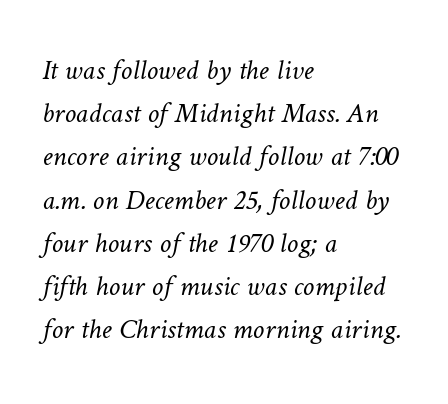
Q: Is the text bold? A: No.
Q: Is the text underlined? A: No.
Q: How is the paragraph aligned? A: Left-aligned.
Q: Is the spacing between letters normal or unusually wide? A: Normal.
Q: Is the spacing between lines tight, normal or loose? A: Normal.
Q: Width (condensed, normal, or wide)? A: Normal.
Q: Stroke contrast? A: Low.
Q: x-height? A: Medium.
Q: Monospaced? A: No.
